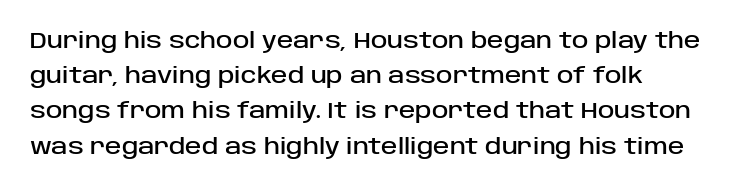
A typesetter would call this zero additional tracking. No italicization has been applied; the sample stays upright. If you measured baseline to baseline, you'd find a middling distance. Anything drawn beneath the words? Only blank space.
